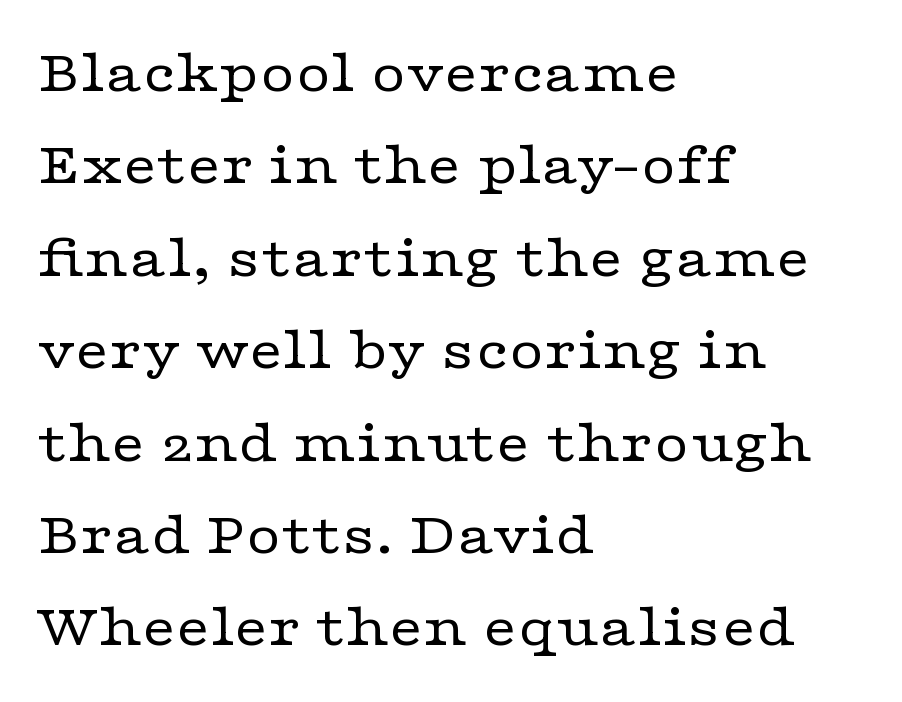
The image shows 60 px regular-weight, wide serif type, upright; set left-aligned, normal line spacing (1.54x), normal letter spacing, not underlined; low stroke contrast and a medium x-height.
